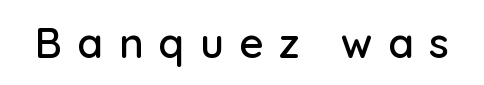
Here the glyphs are tracked loosely, breaking word shapes into spaced letters. Every character sits straight up, as roman type does. Each letter keeps its own natural width here, so spacing adapts to shape. This rendering employs a face without finishing strokes, i.e., a sans-serif. Lines of text with bare space underneath.
